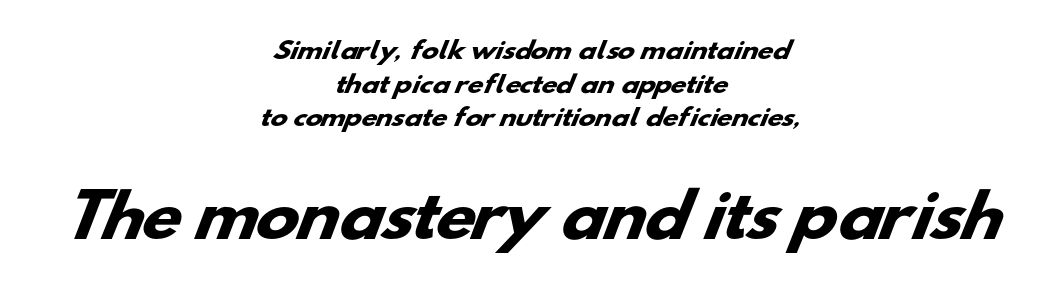
Q: Is the text bold? A: Yes.
Q: Is the typeface a serif or a sans-serif typeface? A: Sans-serif.
Q: Is the text underlined? A: No.
Q: How is the paragraph aligned? A: Centered.
Q: Is the spacing between letters normal or unusually wide? A: Normal.
Q: Is the spacing between lines tight, normal or loose? A: Normal.
Q: Which block of text is set in a larger size, the first (top) or the second (bottom)? A: The second (bottom) one.
Q: Width (condensed, normal, or wide)? A: Wide.
Q: Stroke contrast? A: Low.
Q: x-height? A: Small.
Q: Monospaced? A: No.
